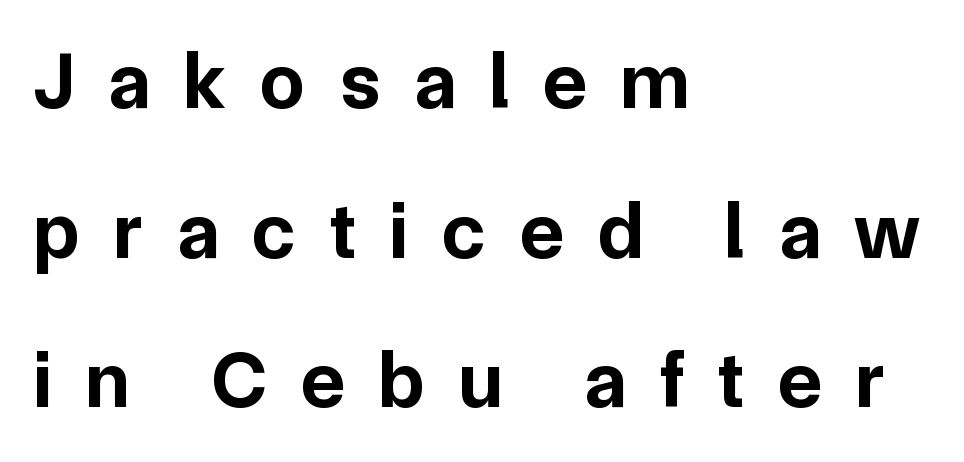
{"serif": "no", "italic": "no", "bold": "yes", "weight": "bold", "width": "normal", "stroke_contrast": "low", "x_height": "medium", "monospaced": "no", "underline": "no", "align": "left", "line_spacing_ratio": 1.87, "letter_spacing": "wide", "letter_spacing_em": 0.43, "glyph_px": 80}
